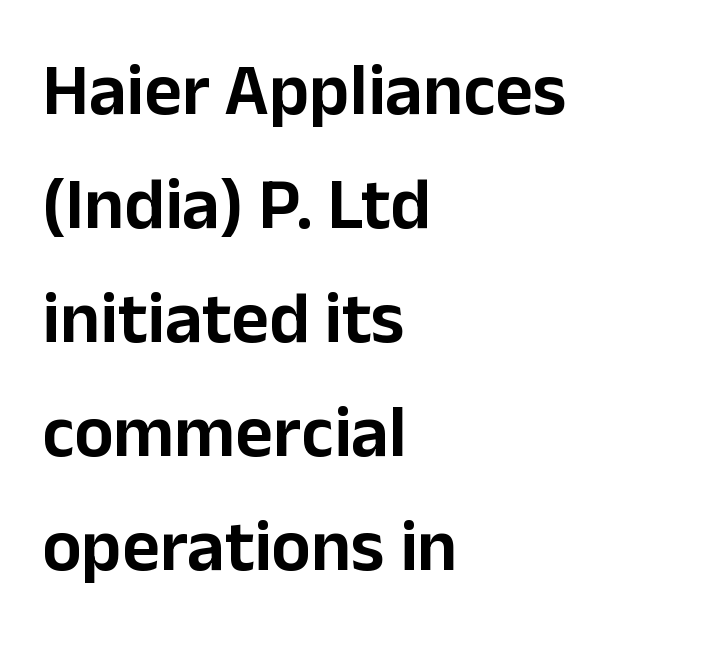
Q: Is the text italic (slanted)? A: No, it is upright.
Q: Is the typeface a serif or a sans-serif typeface? A: Sans-serif.
Q: Is the text underlined? A: No.
Q: How is the paragraph aligned? A: Left-aligned.
Q: Is the spacing between letters normal or unusually wide? A: Normal.
Q: Is the spacing between lines tight, normal or loose? A: Normal.
Q: Width (condensed, normal, or wide)? A: Normal.
Q: Stroke contrast? A: Low.
Q: x-height? A: Medium.
Q: Monospaced? A: No.
